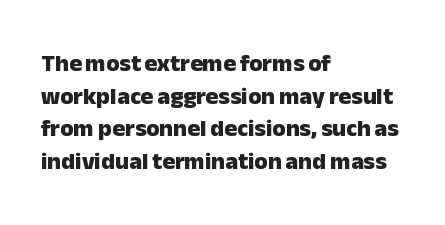
The rendering uses a moderate line-height, typical for paragraphs. The typography opts for an upright posture over an oblique one. Each word holds together tightly as a unit, with standard inter-letter gaps. Left-aligned paragraph, ragged on the right. The sample has been set heavy, in full bold. The string is rendered with underlining switched off.
